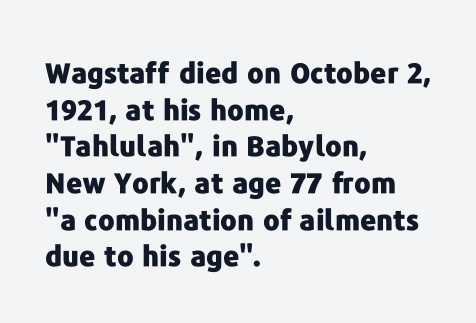
Q: Is the text bold? A: Yes.
Q: Is the text italic (slanted)? A: No, it is upright.
Q: Is the typeface a serif or a sans-serif typeface? A: Sans-serif.
Q: Is the text underlined? A: No.
Q: How is the paragraph aligned? A: Left-aligned.
Q: Is the spacing between letters normal or unusually wide? A: Normal.
Q: Is the spacing between lines tight, normal or loose? A: Normal.
Q: Width (condensed, normal, or wide)? A: Normal.
Q: Stroke contrast? A: Low.
Q: x-height? A: Medium.
Q: Monospaced? A: No.
